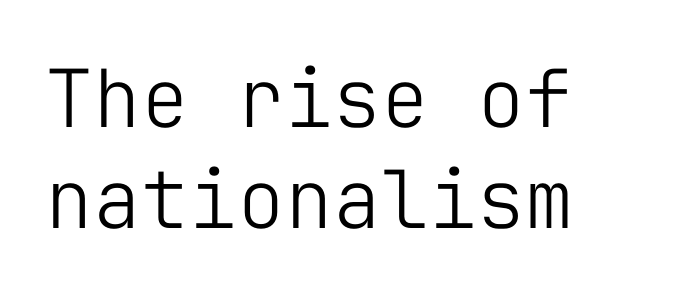
These glyphs show unthickened strokes, regular width or finer. One-word summary of the alignment: left. Each letter's strokes conclude bluntly, with no projecting serifs. Style check: upright. Line spacing here is normal.
